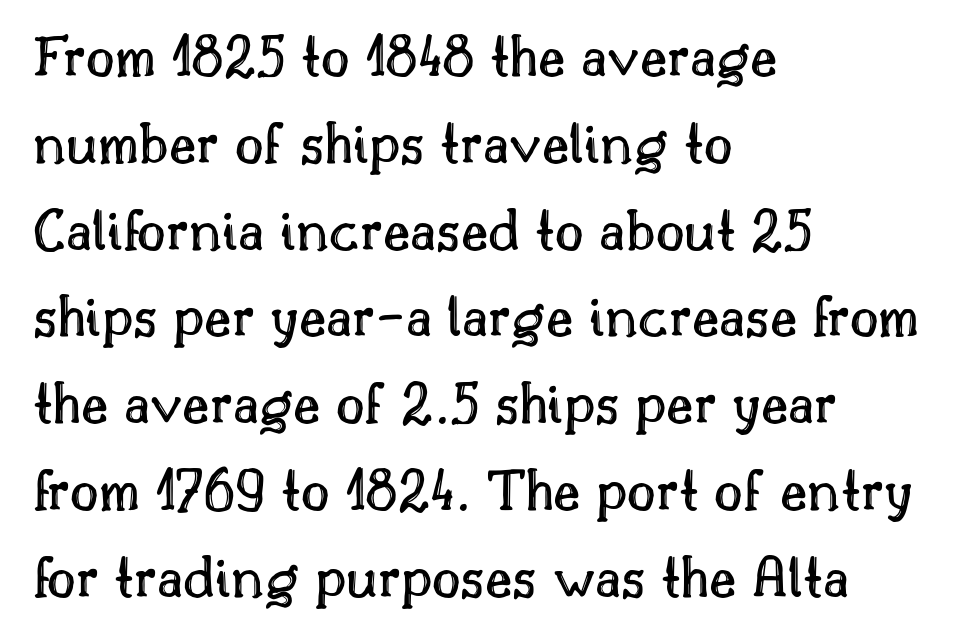
The image shows 62 px text type, upright; set left-aligned, normal line spacing (1.4x), normal letter spacing, not underlined; a small x-height.
